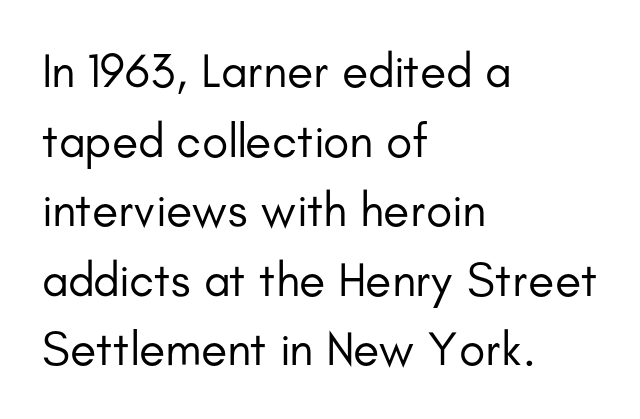
Nothing unusual about the tracking: characters are spaced as the font intends. Think of a printed novel: that variable character pitch is what you see here. Note: no serifs on the glyphs. Unbolded letterforms with no extra heft. The space beneath each line is pristine and unruled.
